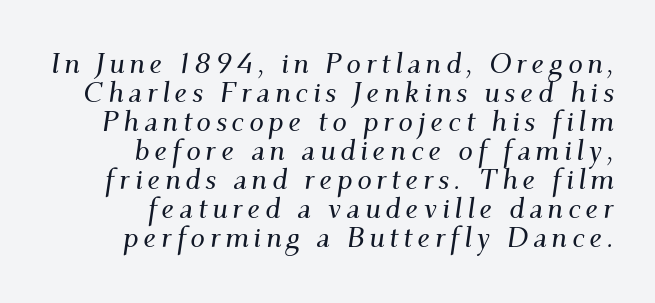
The image shows 29 px serif type, italic (leaning right); set right-aligned, tight line spacing (1.0x), not underlined; medium stroke contrast and a small x-height.
